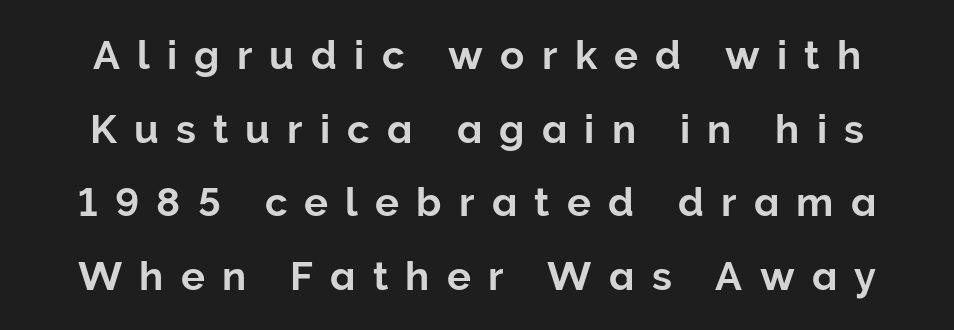
{"serif": "no", "italic": "no", "width": "normal", "stroke_contrast": "low", "x_height": "medium", "monospaced": "no", "underline": "no", "line_spacing_ratio": 1.84, "letter_spacing": "wide", "letter_spacing_em": 0.43, "glyph_px": 40}
